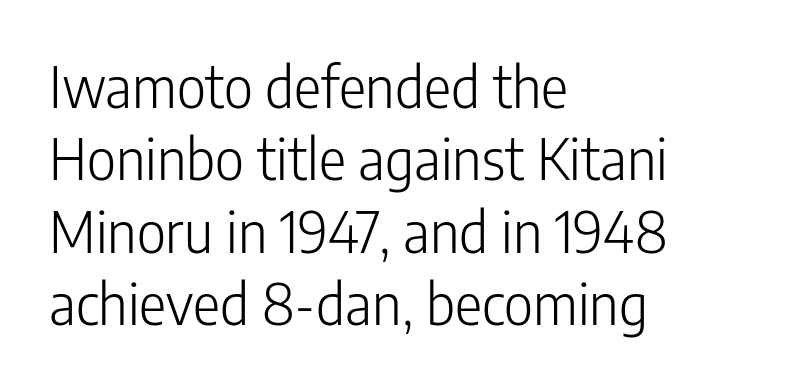
Heft: none added — not bold. This rendering employs a face without finishing strokes, i.e., a sans-serif. This sample keeps an unexceptional amount of space between lines. Spacing verdict: proportional, widths tailored to each character. The compositor pushed each line to the left boundary. Posture: upright roman.
